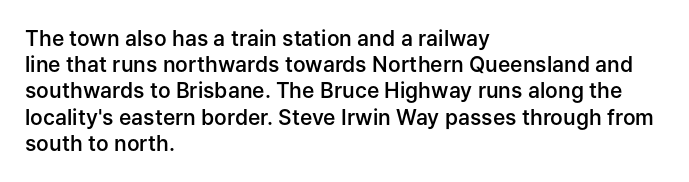
{"italic": "no", "bold": "semi", "underline": "no", "align": "left", "line_spacing": "normal", "line_spacing_ratio": 1.25, "letter_spacing": "normal", "letter_spacing_em": 0.0, "glyph_px": 21}
